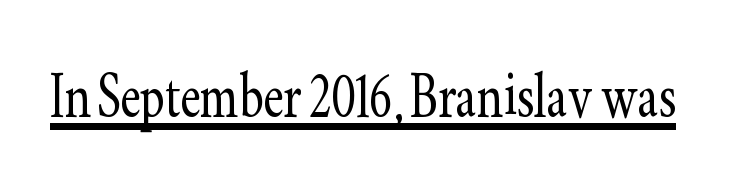
{"serif": "yes", "italic": "no", "bold": "no", "weight": "light", "width": "condensed", "stroke_contrast": "low", "x_height": "small", "monospaced": "no", "underline": "yes", "letter_spacing": "normal", "letter_spacing_em": 0.0, "glyph_px": 72}
